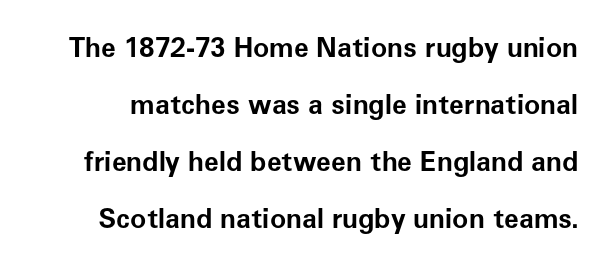
{"italic": "no", "bold": "yes", "underline": "no", "line_spacing": "loose", "line_spacing_ratio": 2.11, "letter_spacing": "normal", "letter_spacing_em": 0.0, "glyph_px": 27}
